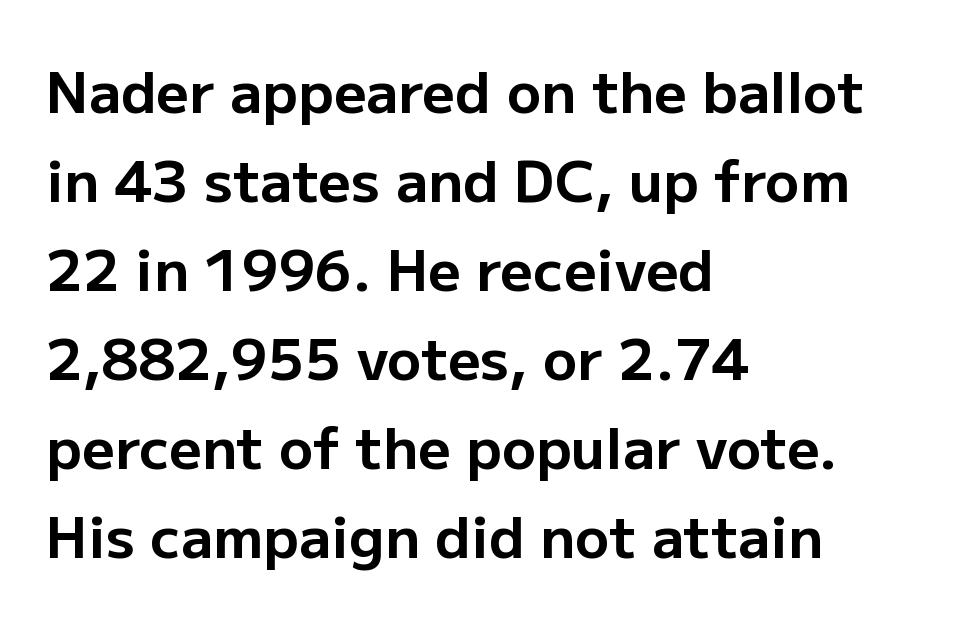
Q: Is the text bold? A: Yes.
Q: Is the text italic (slanted)? A: No, it is upright.
Q: Is the typeface a serif or a sans-serif typeface? A: Sans-serif.
Q: Is the text underlined? A: No.
Q: How is the paragraph aligned? A: Left-aligned.
Q: Is the spacing between letters normal or unusually wide? A: Normal.
Q: Is the spacing between lines tight, normal or loose? A: Normal.
Q: Width (condensed, normal, or wide)? A: Normal.
Q: Stroke contrast? A: Low.
Q: x-height? A: Medium.
Q: Monospaced? A: No.
